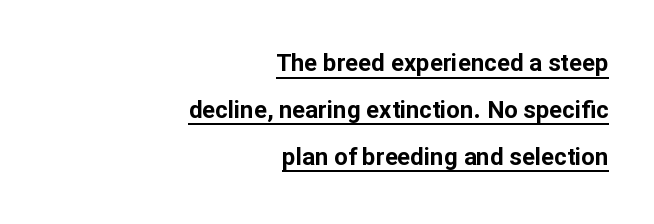
{"italic": "no", "bold": "yes", "underline": "yes", "align": "right", "line_spacing": "loose", "line_spacing_ratio": 1.95, "letter_spacing": "normal", "letter_spacing_em": 0.0, "glyph_px": 24}
